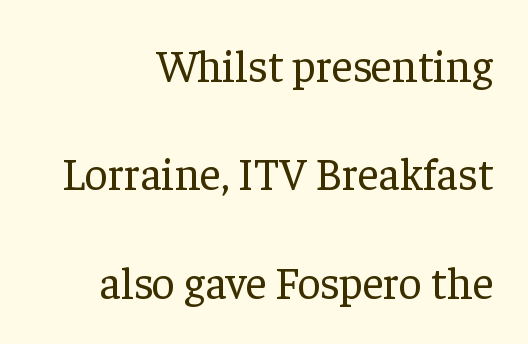
{"serif": "yes", "italic": "no", "bold": "no", "weight": "regular", "width": "normal", "stroke_contrast": "low", "x_height": "medium", "monospaced": "no", "underline": "no", "align": "right", "line_spacing": "loose", "line_spacing_ratio": 2.41, "letter_spacing": "normal", "letter_spacing_em": 0.0, "glyph_px": 45}
